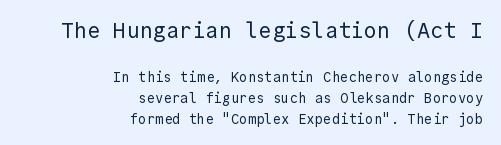
The image shows 22 px text type, upright; set right-aligned, normal line spacing (1.5x), normal letter spacing, not underlined; the first (top) block is 1.57x larger.
